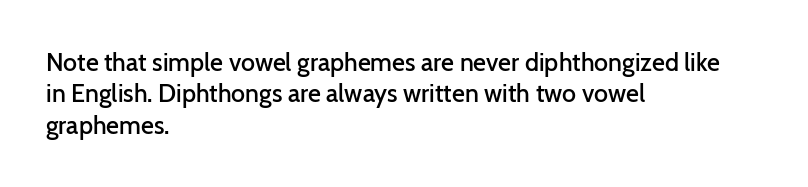
{"italic": "no", "bold": "semi", "underline": "no", "align": "left", "line_spacing": "normal", "line_spacing_ratio": 1.26, "letter_spacing": "normal", "letter_spacing_em": 0.0, "glyph_px": 25}
